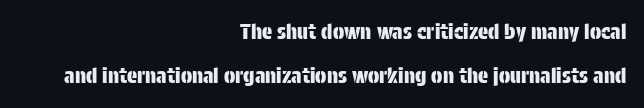
{"italic": "no", "underline": "no", "align": "right", "line_spacing": "loose", "line_spacing_ratio": 2.11, "letter_spacing": "normal", "letter_spacing_em": 0.0, "glyph_px": 21}
